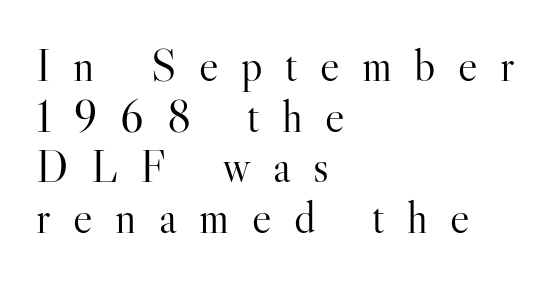
Q: Is the text bold? A: No.
Q: Is the text italic (slanted)? A: No, it is upright.
Q: Is the typeface a serif or a sans-serif typeface? A: Serif.
Q: Is the text underlined? A: No.
Q: How is the paragraph aligned? A: Left-aligned.
Q: Is the spacing between letters normal or unusually wide? A: Unusually wide.
Q: Is the spacing between lines tight, normal or loose? A: Tight.
Q: Width (condensed, normal, or wide)? A: Normal.
Q: Stroke contrast? A: High.
Q: x-height? A: Small.
Q: Monospaced? A: No.
